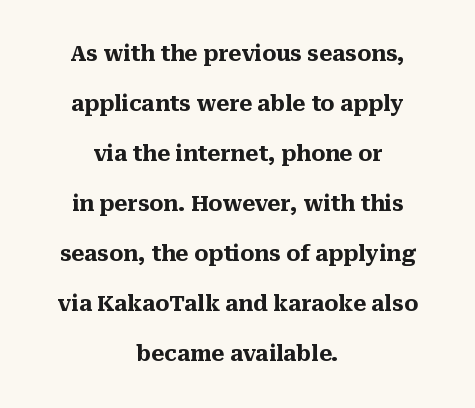
The image shows 21 px bold type, upright; set centered, loose line spacing (2.38x), normal letter spacing, not underlined.
